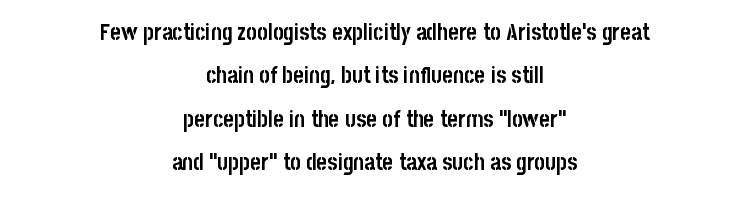
No word sits above an underline. On the weight axis this lands at bold, roughly 700. The letterforms sit shoulder to shoulder at normal distance. Italic? Not at all — the glyphs are vertical. The text block is weighted toward neither margin, spreading evenly from the middle.
